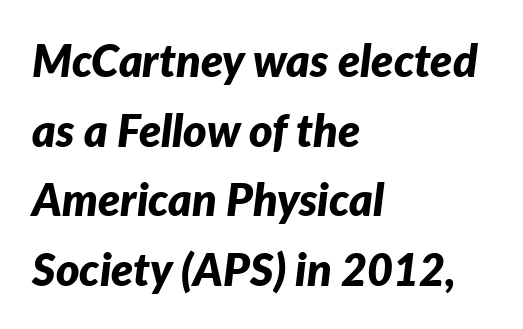
Q: Is the text bold? A: Yes.
Q: Is the text italic (slanted)? A: Yes, it leans right by about 7 degrees.
Q: Is the text underlined? A: No.
Q: How is the paragraph aligned? A: Left-aligned.
Q: Is the spacing between letters normal or unusually wide? A: Normal.
Q: Is the spacing between lines tight, normal or loose? A: Normal.
Q: Width (condensed, normal, or wide)? A: Normal.
Q: Stroke contrast? A: Low.
Q: x-height? A: Medium.
Q: Monospaced? A: No.
